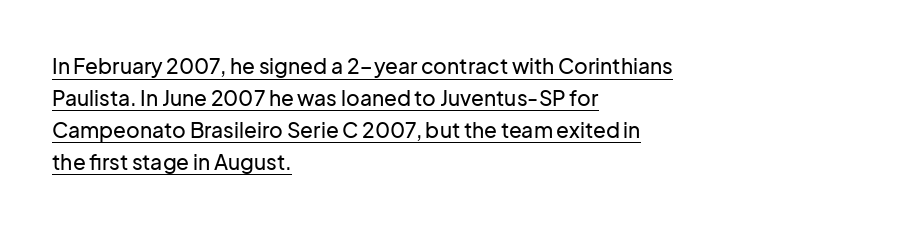
Normally led — the rows are evenly, conventionally spaced. Left-aligned paragraph, ragged on the right. This sample carries an underscore along the baseline area. Quick note: not italic, upright.
